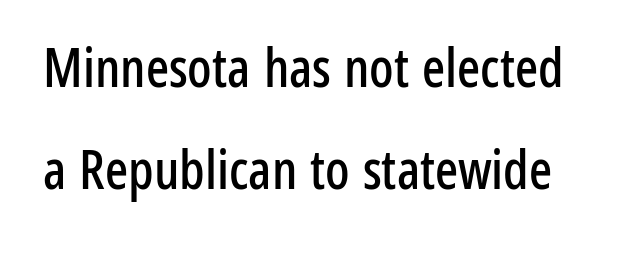
{"serif": "no", "italic": "no", "width": "condensed", "stroke_contrast": "low", "x_height": "medium", "monospaced": "no", "underline": "no", "line_spacing_ratio": 1.88, "letter_spacing": "normal", "letter_spacing_em": 0.0, "glyph_px": 54}
